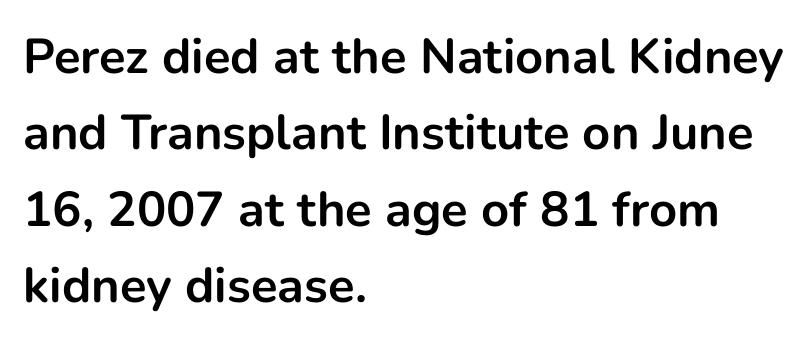
Q: Is the text bold? A: Yes.
Q: Is the text italic (slanted)? A: No, it is upright.
Q: Is the typeface a serif or a sans-serif typeface? A: Sans-serif.
Q: Is the text underlined? A: No.
Q: How is the paragraph aligned? A: Left-aligned.
Q: Is the spacing between letters normal or unusually wide? A: Normal.
Q: Is the spacing between lines tight, normal or loose? A: Normal.
Q: Width (condensed, normal, or wide)? A: Normal.
Q: Stroke contrast? A: Low.
Q: x-height? A: Medium.
Q: Monospaced? A: No.
